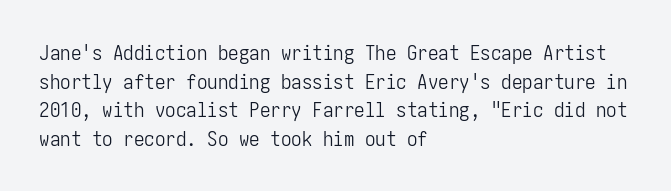
Q: Is the text bold? A: No.
Q: Is the text italic (slanted)? A: No, it is upright.
Q: Is the text underlined? A: No.
Q: How is the paragraph aligned? A: Left-aligned.
Q: Is the spacing between letters normal or unusually wide? A: Normal.
Q: Is the spacing between lines tight, normal or loose? A: Normal.
